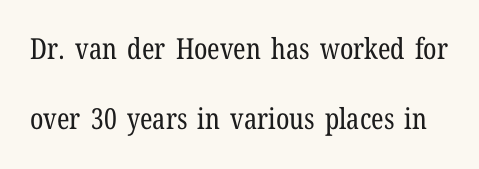
{"serif": "yes", "italic": "no", "bold": "no", "weight": "regular", "width": "condensed", "stroke_contrast": "low", "x_height": "medium", "monospaced": "no", "underline": "no", "line_spacing": "loose", "line_spacing_ratio": 2.42, "letter_spacing": "normal", "letter_spacing_em": 0.0, "glyph_px": 29}
